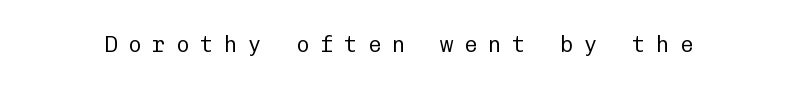
The image shows 22 px text type, upright; set unusually wide letter spacing (+0.49 em), not underlined.
